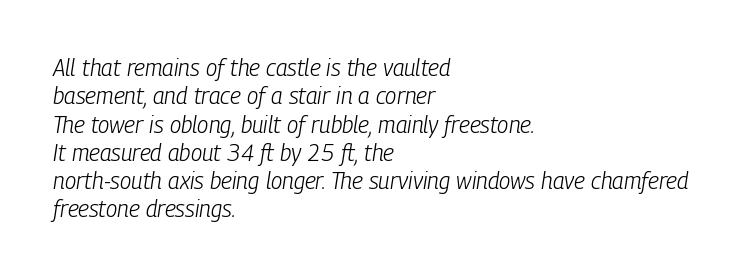
Short note: letters normally spaced. A typesetter would mark this as italic. This sample is left-justified, so line endings fall wherever the words run out. Stroke thickness stays within the range of a standard reading face or lighter. Clear beneath every line of the passage.
